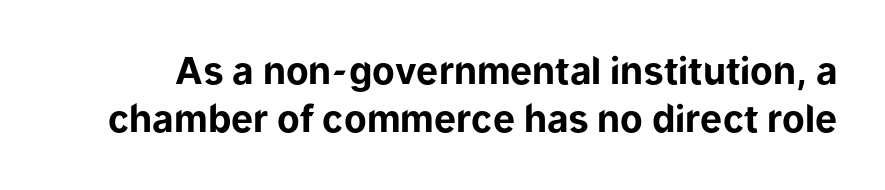
If you drew a line through each stem, it would be perfectly vertical. Rule under the text: the space is simply empty. What's the leading like? Ordinary, nothing unusual. Standard letterfit; no display-style spreading of the glyphs. Think of a printed novel: that variable character pitch is what you see here. A dark, heavy texture on the line: the type is bold.
